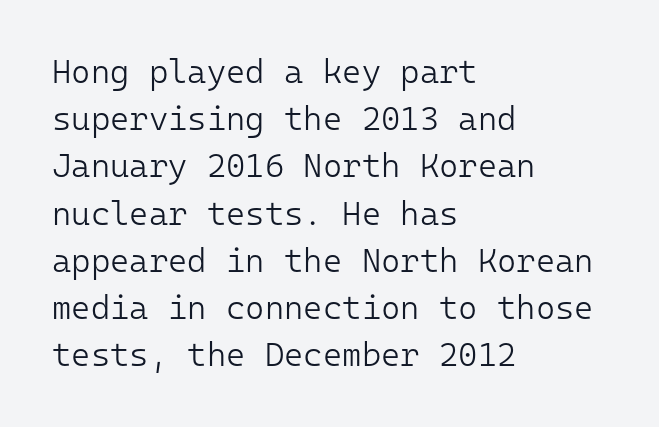
{"serif": "no", "italic": "no", "bold": "no", "weight": "light", "width": "normal", "stroke_contrast": "low", "x_height": "medium", "monospaced": "yes", "underline": "no", "align": "left", "line_spacing": "normal", "line_spacing_ratio": 1.43, "letter_spacing": "normal", "letter_spacing_em": 0.0, "glyph_px": 33}
